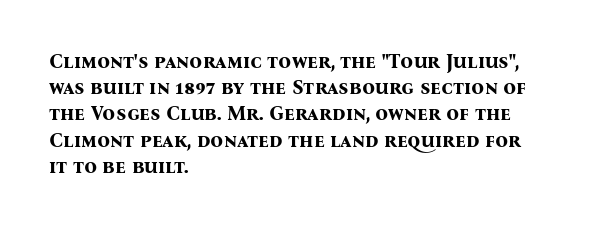
Q: Is the text bold? A: Yes.
Q: Is the text italic (slanted)? A: No, it is upright.
Q: Is the text underlined? A: No.
Q: How is the paragraph aligned? A: Left-aligned.
Q: Is the spacing between letters normal or unusually wide? A: Normal.
Q: Is the spacing between lines tight, normal or loose? A: Normal.
